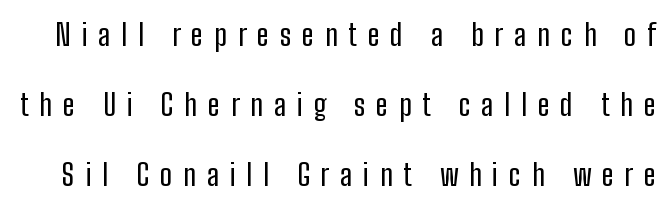
The image shows 30 px condensed sans-serif type, upright; set loose line spacing (2.34x), unusually wide letter spacing (+0.36 em), not underlined; low stroke contrast and a medium x-height.
